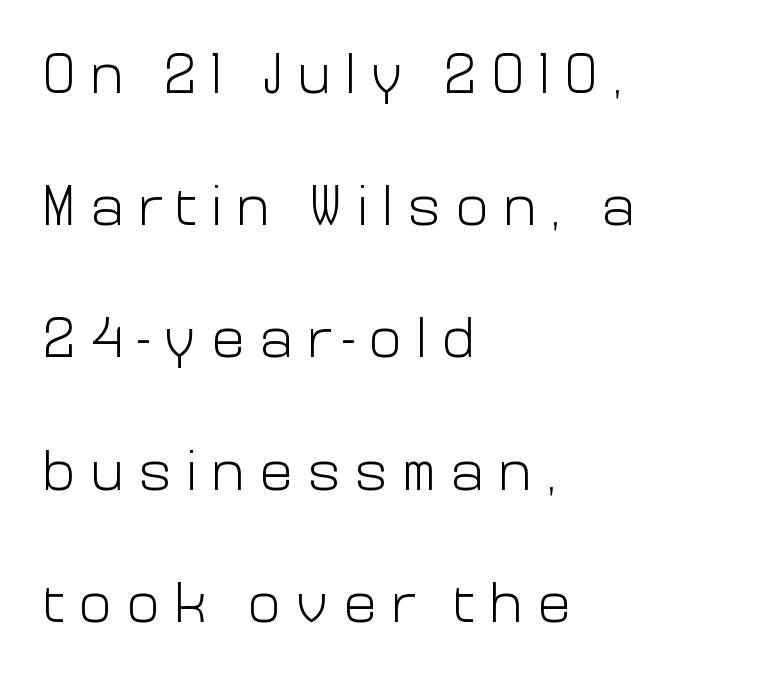
Q: Is the text bold? A: No.
Q: Is the text italic (slanted)? A: No, it is upright.
Q: Is the typeface a serif or a sans-serif typeface? A: Sans-serif.
Q: Is the text underlined? A: No.
Q: How is the paragraph aligned? A: Left-aligned.
Q: Is the spacing between letters normal or unusually wide? A: Unusually wide.
Q: Is the spacing between lines tight, normal or loose? A: Loose.
Q: Width (condensed, normal, or wide)? A: Normal.
Q: Stroke contrast? A: Low.
Q: x-height? A: Medium.
Q: Monospaced? A: No.
